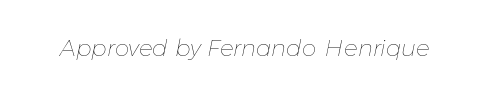
The strokes carry an ordinary text weight at most. Has an underline been added? It has not. Tracking here is standard; glyphs follow each other at the usual distance. Posture: slanted.
